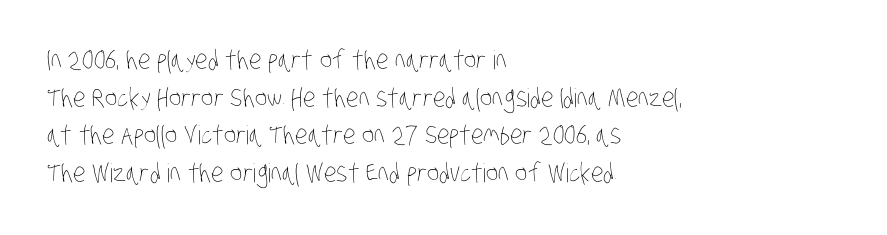
The zone under the glyphs is completely vacant. Short note: letters normally spaced. Vertically, the passage feels balanced, rows spaced as you'd expect. Think standard paragraph weight, or any step lighter than that.
